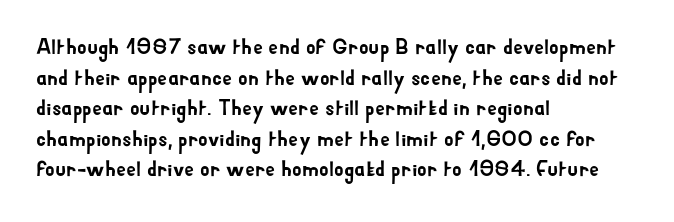
If you drew a line through each stem, it would be perfectly vertical. Honestly, the letter spacing is just normal — you wouldn't notice it. The words here are not underlined. Notice how the passage keeps a crisp vertical edge on the left only. Interline gaps are of average width in this sample.
